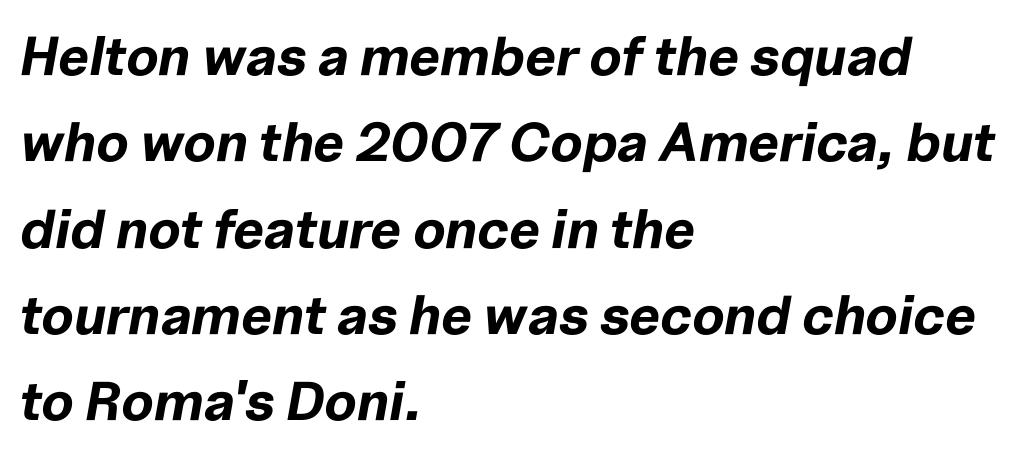
{"italic": "yes", "lean": "right", "slant_degrees": 10, "bold": "yes", "weight": "bold", "width": "normal", "stroke_contrast": "low", "x_height": "medium", "monospaced": "no", "underline": "no", "align": "left", "line_spacing": "normal", "line_spacing_ratio": 1.57, "letter_spacing": "normal", "letter_spacing_em": 0.0, "glyph_px": 55}
